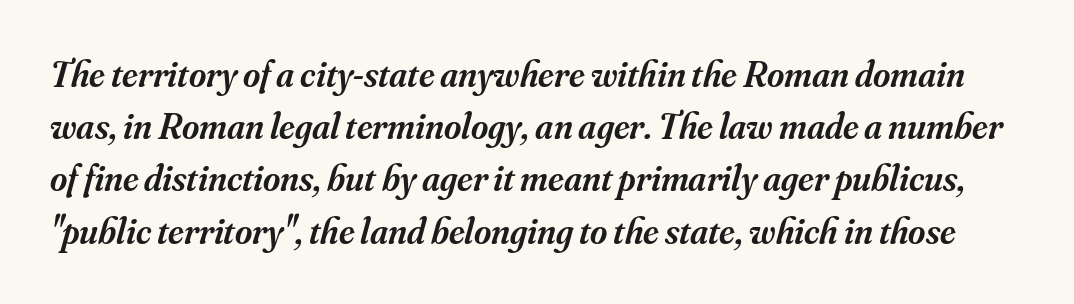
{"serif": "yes", "italic": "yes", "lean": "right", "slant_degrees": 16, "bold": "semi", "weight": "semibold", "width": "normal", "stroke_contrast": "medium", "x_height": "small", "monospaced": "no", "underline": "no", "line_spacing": "normal", "line_spacing_ratio": 1.41, "letter_spacing": "normal", "letter_spacing_em": 0.0, "glyph_px": 37}
